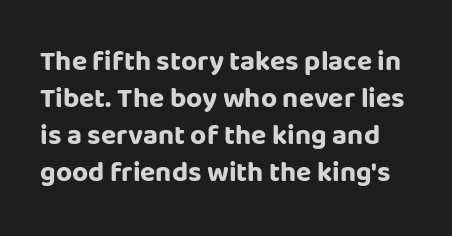
{"serif": "no", "italic": "no", "bold": "yes", "weight": "bold", "width": "normal", "stroke_contrast": "low", "x_height": "large", "monospaced": "no", "underline": "no", "line_spacing": "normal", "line_spacing_ratio": 1.32, "letter_spacing": "normal", "letter_spacing_em": 0.0, "glyph_px": 28}
